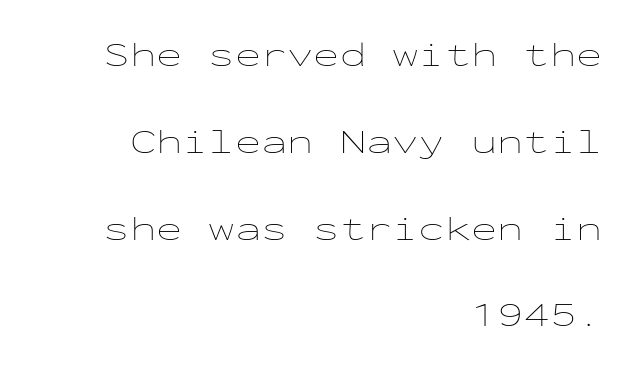
Do the characters align in a grid? Yes, the font is monospaced. One glance says open: line gaps are wider than usual. This sample is right-justified, so line beginnings fall wherever the words allow. Check under the words: just untouched page. Default kerning and tracking; the words read as compact shapes. Upright lettering throughout.
